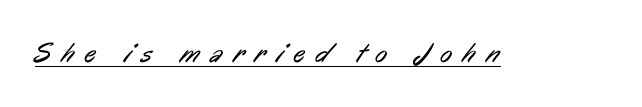
Q: Is the text bold? A: No.
Q: Is the typeface a serif or a sans-serif typeface? A: Sans-serif.
Q: Is the text underlined? A: Yes.
Q: Is the spacing between letters normal or unusually wide? A: Unusually wide.
Q: Width (condensed, normal, or wide)? A: Condensed.
Q: Stroke contrast? A: Low.
Q: x-height? A: Medium.
Q: Monospaced? A: No.
